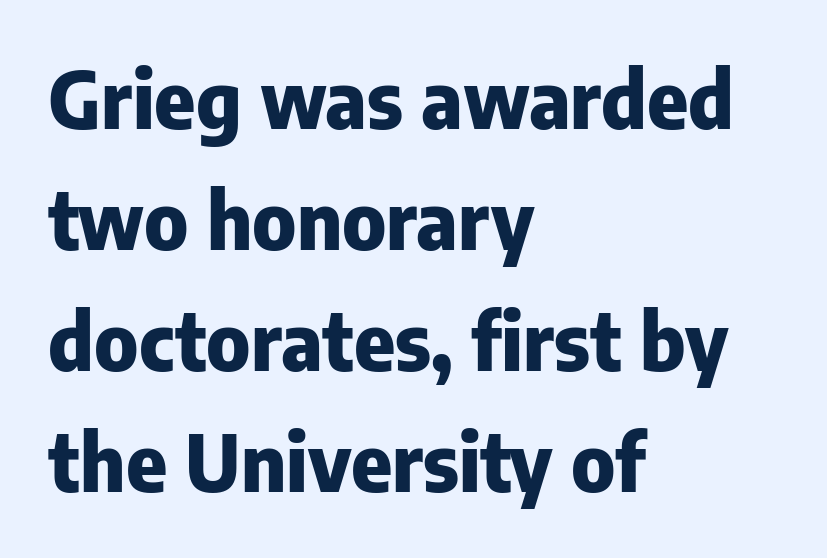
Words appear dense and cohesive because spacing is normal. The space beneath each line is pristine and unruled. How would I describe the line gaps? Plain and ordinary. Note the varied advance widths — an 'i' is clearly narrower than an 'm'. Plenty of ink on the page — the face is bold. Font category for this specimen: sans-serif.
